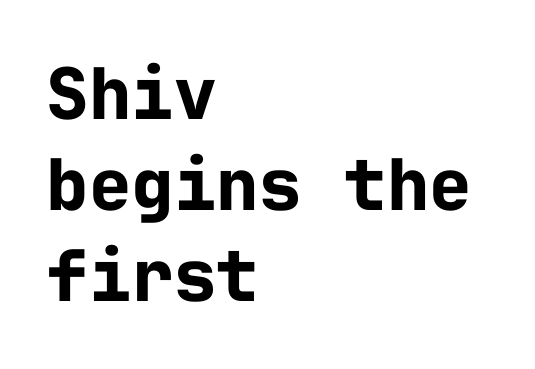
Q: Is the text bold? A: Yes.
Q: Is the text italic (slanted)? A: No, it is upright.
Q: Is the typeface a serif or a sans-serif typeface? A: Sans-serif.
Q: Is the text underlined? A: No.
Q: How is the paragraph aligned? A: Left-aligned.
Q: Is the spacing between letters normal or unusually wide? A: Normal.
Q: Is the spacing between lines tight, normal or loose? A: Normal.
Q: Width (condensed, normal, or wide)? A: Normal.
Q: Stroke contrast? A: Low.
Q: x-height? A: Medium.
Q: Monospaced? A: Yes.
